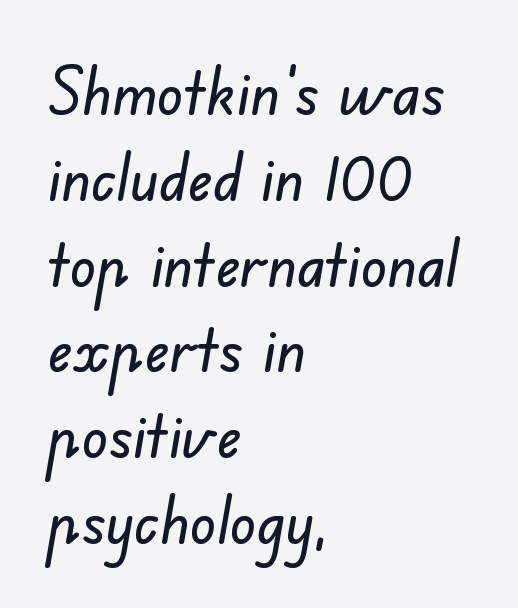
Short and long lines alike share a common starting point at left. Letters rest on an invisible, unmarked baseline. Varying glyph widths throughout — classic text-font behaviour. The letterforms sit shoulder to shoulder at normal distance.
